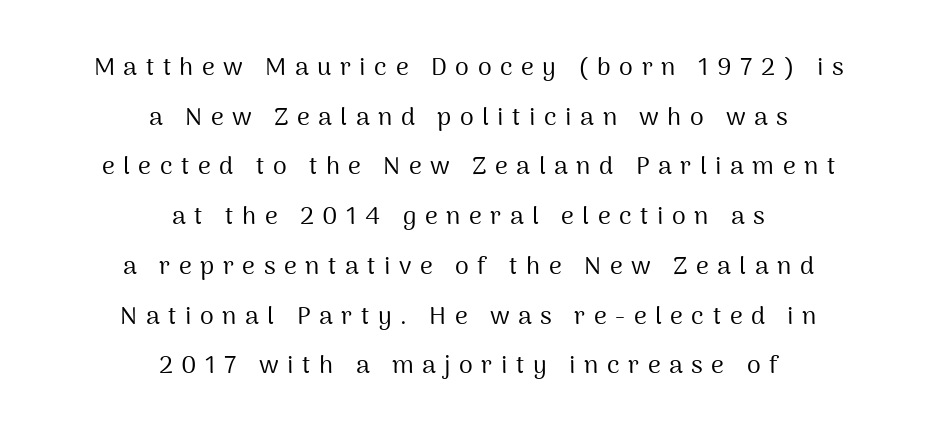
Casual observation: everything's sitting right in the middle. The words here are not underlined. Display-style spreading of the glyphs; the letterfit is very open. Ascenders rise straight up at ninety degrees. The designer dialed line spacing up above the default.
